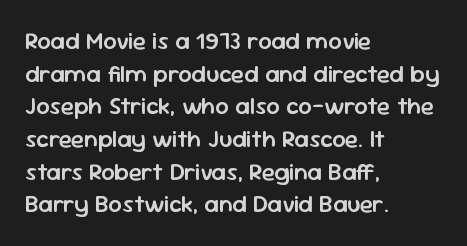
{"italic": "no", "bold": "semi", "underline": "no", "align": "left", "line_spacing": "normal", "line_spacing_ratio": 1.36, "letter_spacing": "normal", "letter_spacing_em": 0.0, "glyph_px": 24}
